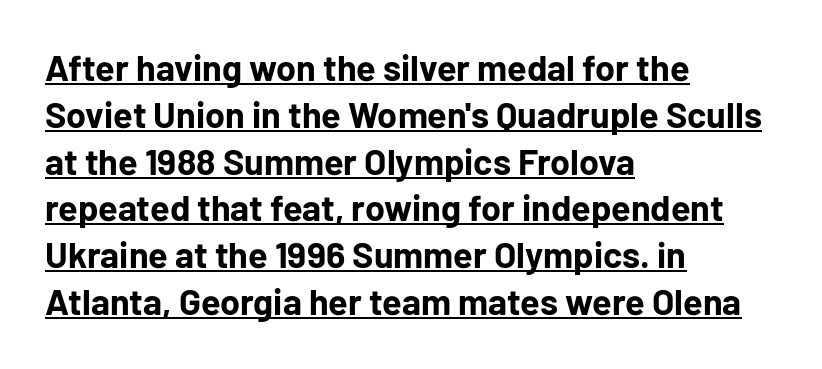
The image shows 36 px bold sans-serif type, upright; set left-aligned, normal line spacing (1.3x), normal letter spacing, underlined; low stroke contrast and a medium x-height.
